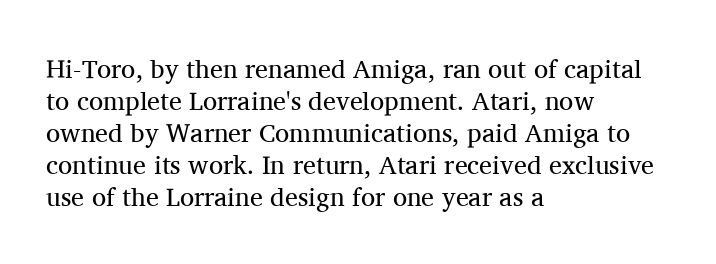
The passage shown is not underscored anywhere. Words appear dense and cohesive because spacing is normal. Alignment: flush left. Unlike italic type, these characters show no tilt at all.
